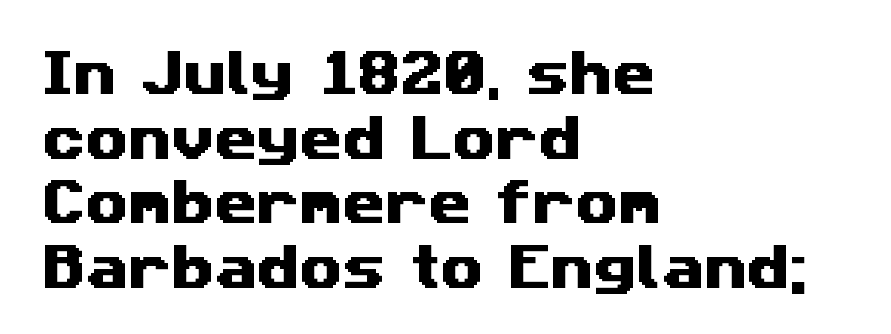
Q: Is the typeface a serif or a sans-serif typeface? A: Sans-serif.
Q: Is the text underlined? A: No.
Q: How is the paragraph aligned? A: Left-aligned.
Q: Is the spacing between letters normal or unusually wide? A: Normal.
Q: Is the spacing between lines tight, normal or loose? A: Normal.
Q: Width (condensed, normal, or wide)? A: Wide.
Q: Stroke contrast? A: Medium.
Q: x-height? A: Medium.
Q: Monospaced? A: No.
